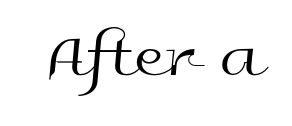
The image shows 65 px regular-weight, wide sans-serif type, upright; set normal letter spacing, not underlined; a medium x-height.
